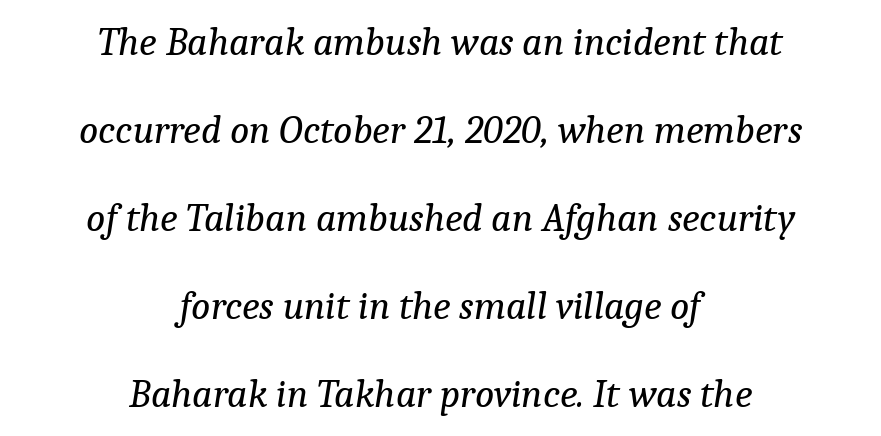
The image shows 40 px regular-weight serif type, italic (leaning right); set centered, loose line spacing (2.2x), normal letter spacing, not underlined; low stroke contrast and a medium x-height.
